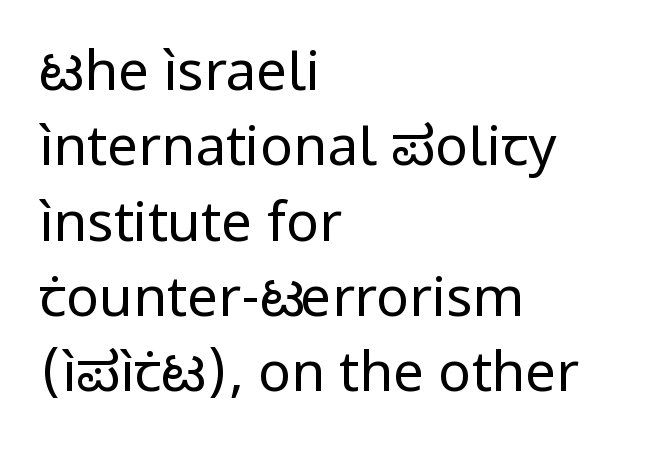
The string is rendered with underlining switched off. The characters display no serif detailing; their extremities are plain. Words appear dense and cohesive because spacing is normal. How would I describe the line gaps? Plain and ordinary.
